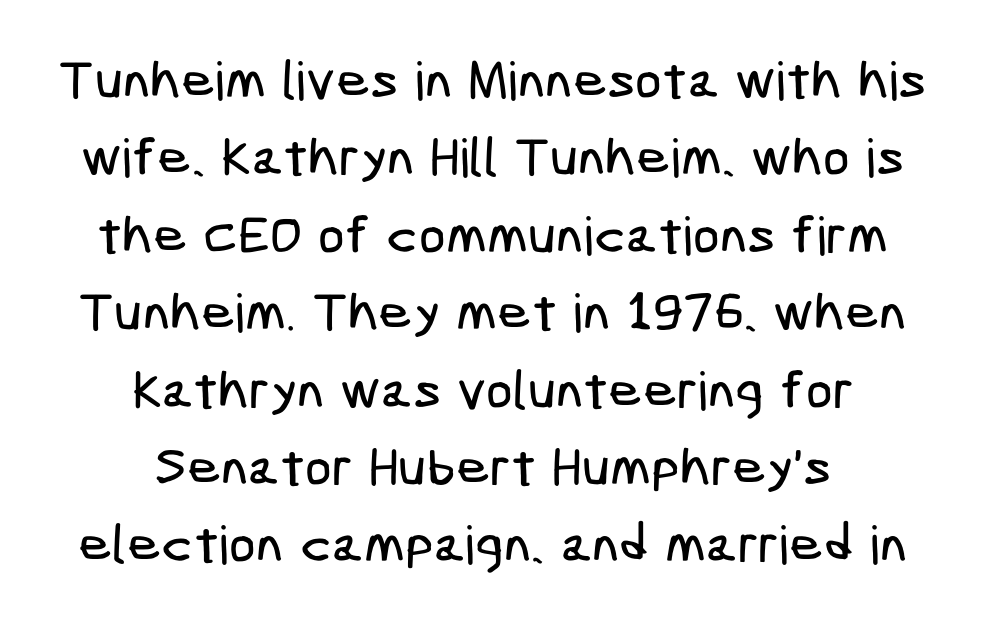
The image shows 53 px condensed sans-serif type; set centered, normal line spacing (1.46x), normal letter spacing, not underlined; low stroke contrast and a medium x-height.
